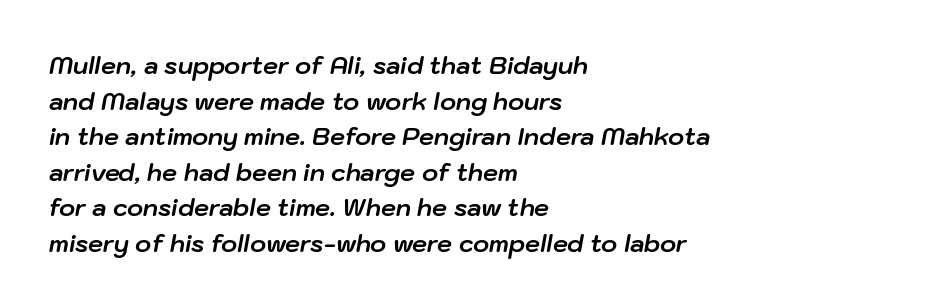
{"italic": "yes", "lean": "right", "slant_degrees": 10, "bold": "yes", "underline": "no", "align": "left", "line_spacing": "normal", "line_spacing_ratio": 1.48, "letter_spacing": "normal", "letter_spacing_em": 0.0, "glyph_px": 24}
